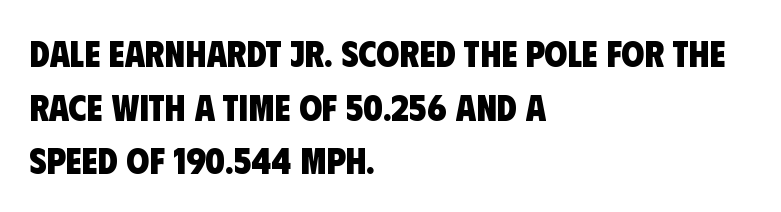
Honestly, the row spacing looks completely unremarkable. Looks like regular typesetting: each glyph gets only the width it needs. The words here are not underlined. Teacher's note: observe the even left margin — that is flush-left alignment. The font family rendered here belongs to the sans-serif group. How are the letters spaced? Ordinarily, with no added tracking.
